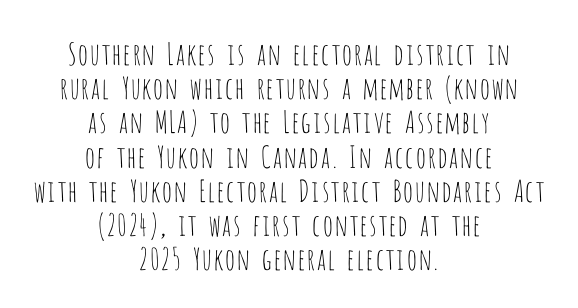
A typesetter would call this leading minimal, almost set solid. Alignment: centered. Anything drawn beneath the words? Only blank space. Compared with typical body copy, the letter spacing here is the same.
